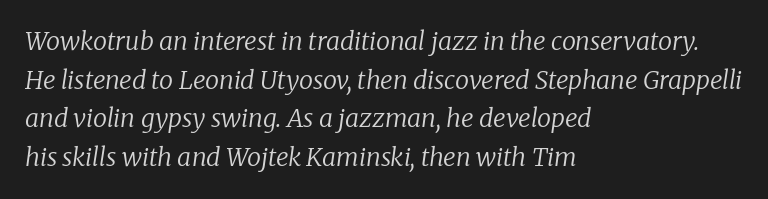
Is there much room between lines? A standard amount, neither cramped nor airy. No letter is thick-stroked: the sample isn't bold. Observe the lean: these are italic letterforms. Decoration check: the copy has no underline. Compared with a centered layout, this one pins lines to the left instead.
